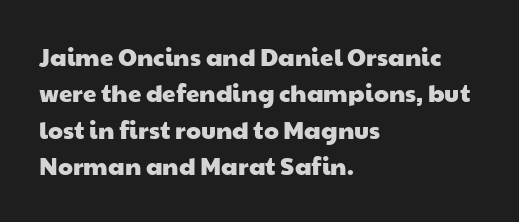
The image shows 24 px text type; set left-aligned, normal line spacing (1.52x), normal letter spacing, not underlined.
